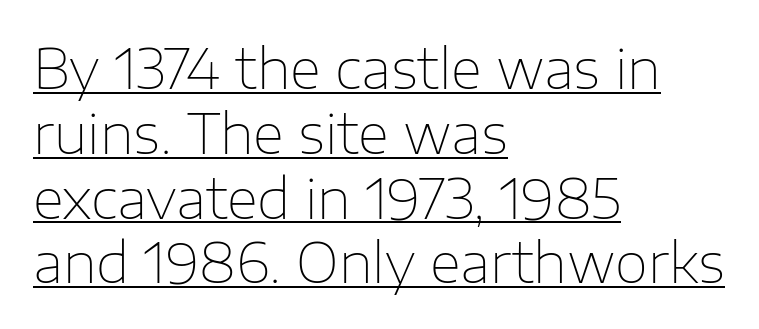
{"serif": "no", "italic": "no", "bold": "no", "weight": "thin", "width": "normal", "stroke_contrast": "low", "x_height": "medium", "monospaced": "no", "underline": "yes", "align": "left", "line_spacing_ratio": 1.2, "letter_spacing": "normal", "letter_spacing_em": 0.0, "glyph_px": 54}
